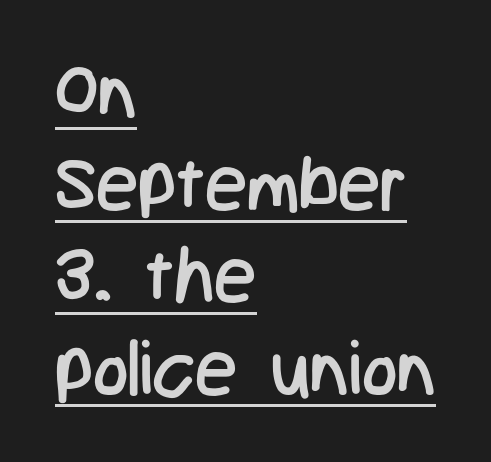
The image shows 75 px regular-weight, condensed sans-serif type, upright; set left-aligned, line spacing 1.23x, normal letter spacing, underlined; low stroke contrast and a medium x-height.
